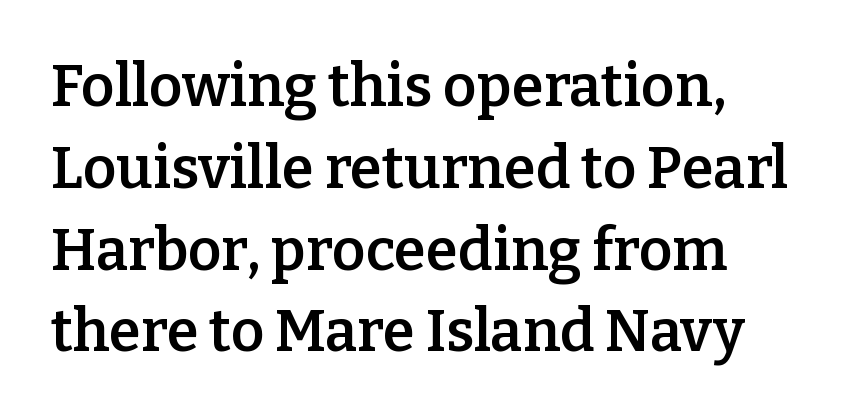
The image shows 58 px semibold serif type, upright; set left-aligned, normal line spacing (1.41x), normal letter spacing, not underlined; low stroke contrast and a medium x-height.
